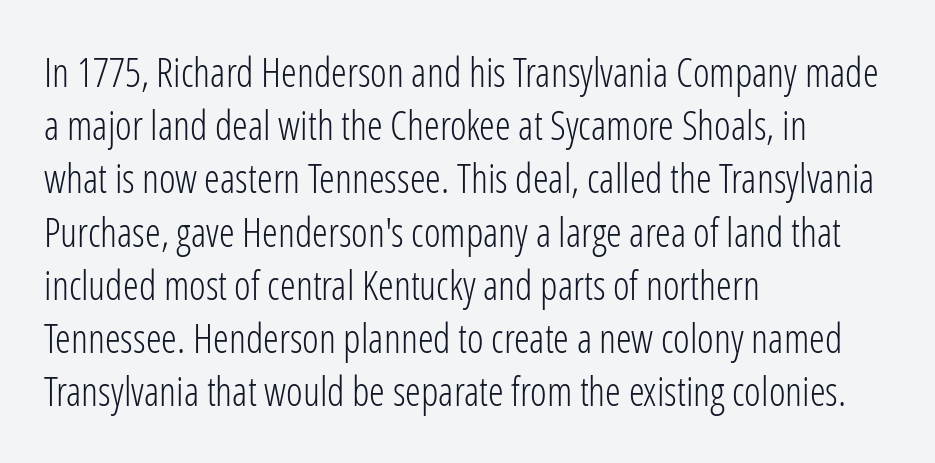
The image shows 40 px light, condensed sans-serif type, upright; set left-aligned, normal line spacing (1.33x), normal letter spacing, not underlined; low stroke contrast and a medium x-height.
